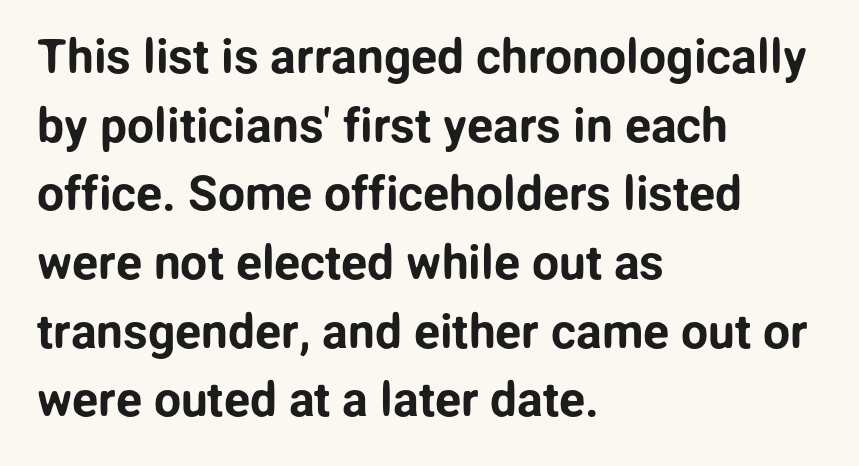
{"serif": "no", "italic": "no", "width": "normal", "stroke_contrast": "low", "x_height": "medium", "monospaced": "no", "underline": "no", "align": "left", "line_spacing": "normal", "line_spacing_ratio": 1.43, "letter_spacing": "normal", "letter_spacing_em": 0.0, "glyph_px": 48}
